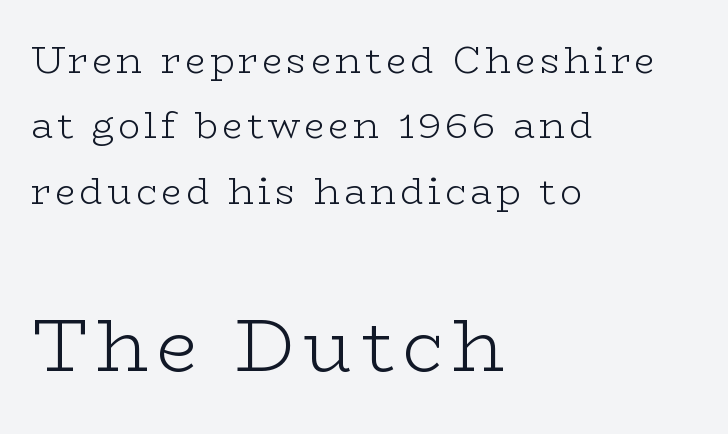
Q: Is the text bold? A: No.
Q: Is the text italic (slanted)? A: No, it is upright.
Q: Is the typeface a serif or a sans-serif typeface? A: Serif.
Q: Is the text underlined? A: No.
Q: How is the paragraph aligned? A: Left-aligned.
Q: Which block of text is set in a larger size, the first (top) or the second (bottom)? A: The second (bottom) one.
Q: Width (condensed, normal, or wide)? A: Wide.
Q: Stroke contrast? A: Low.
Q: x-height? A: Medium.
Q: Monospaced? A: No.
